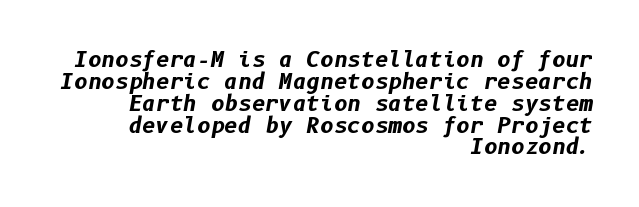
The image shows 21 px bold type, italic (leaning right); set right-aligned, tight line spacing (1.04x), normal letter spacing, not underlined.
